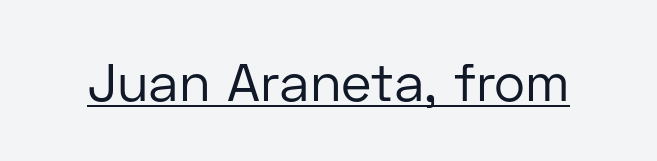
{"serif": "no", "italic": "no", "bold": "no", "weight": "regular", "width": "normal", "stroke_contrast": "low", "x_height": "medium", "monospaced": "no", "underline": "yes", "letter_spacing": "normal", "letter_spacing_em": 0.0, "glyph_px": 53}
